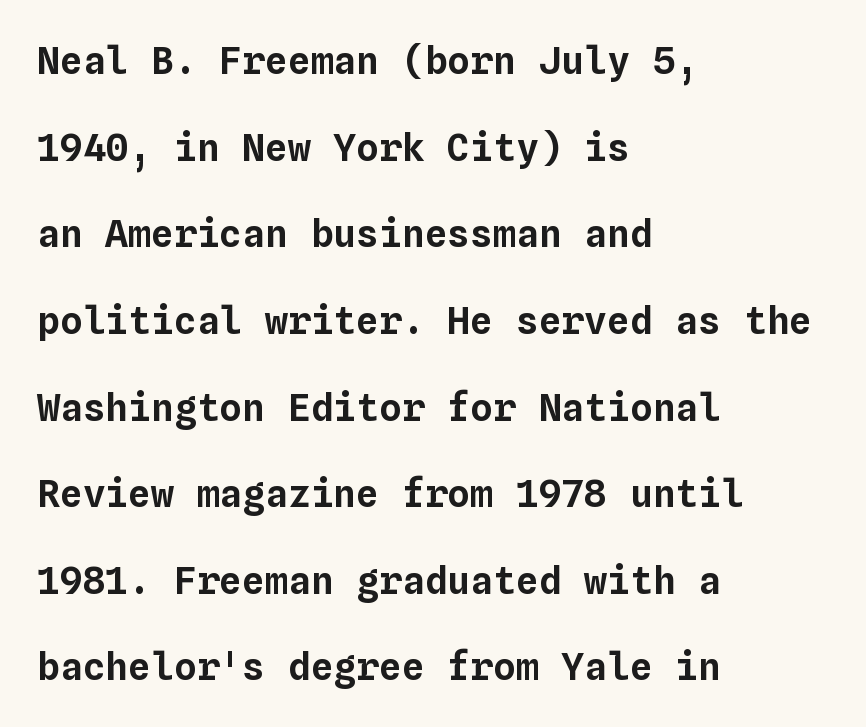
{"italic": "no", "width": "normal", "stroke_contrast": "low", "x_height": "medium", "monospaced": "yes", "underline": "no", "align": "left", "line_spacing": "loose", "line_spacing_ratio": 2.28, "letter_spacing": "normal", "letter_spacing_em": 0.0, "glyph_px": 38}
